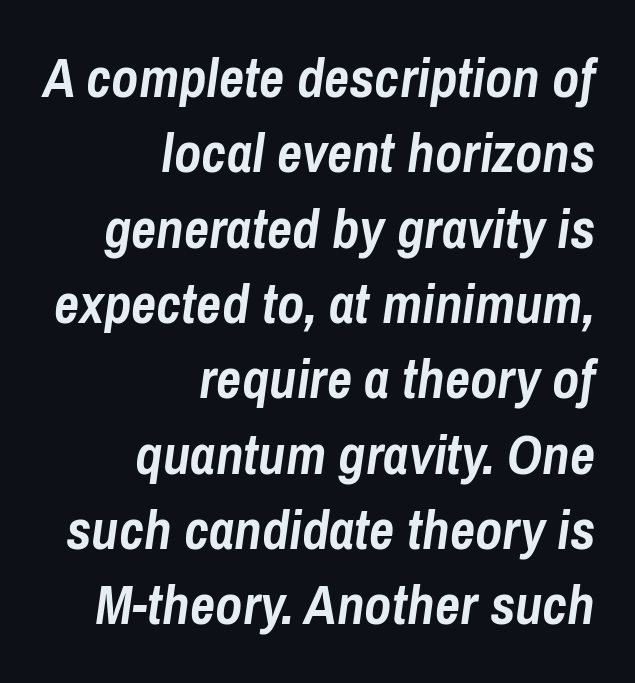
The image shows 55 px semibold, condensed type, italic (leaning right); set right-aligned, normal line spacing (1.37x), normal letter spacing, not underlined; low stroke contrast and a medium x-height.
